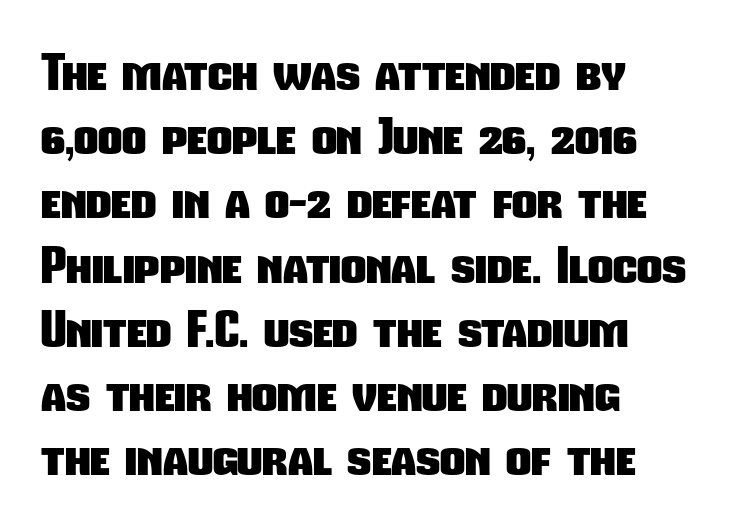
The image shows 49 px heavy, condensed sans-serif type; set left-aligned, normal line spacing (1.31x), normal letter spacing, not underlined; low stroke contrast and a medium x-height.
